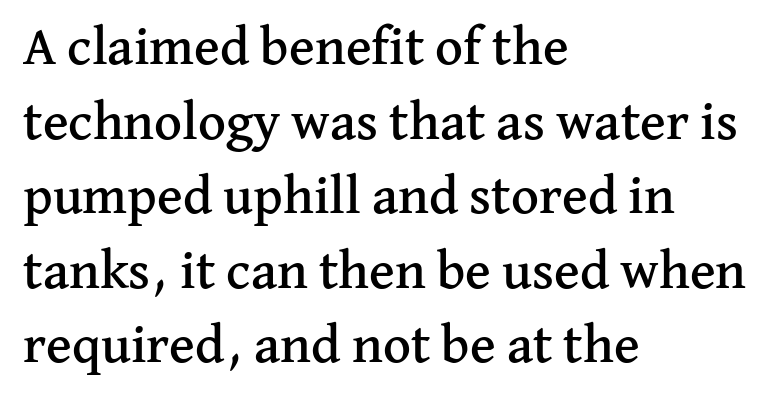
The lettering holds an erect, upright posture throughout. The font family rendered here belongs to the serif group. All the whitespace from short lines collects on the right. The leading is moderate, giving the passage an even texture. Decoration check: the copy has no underline.
